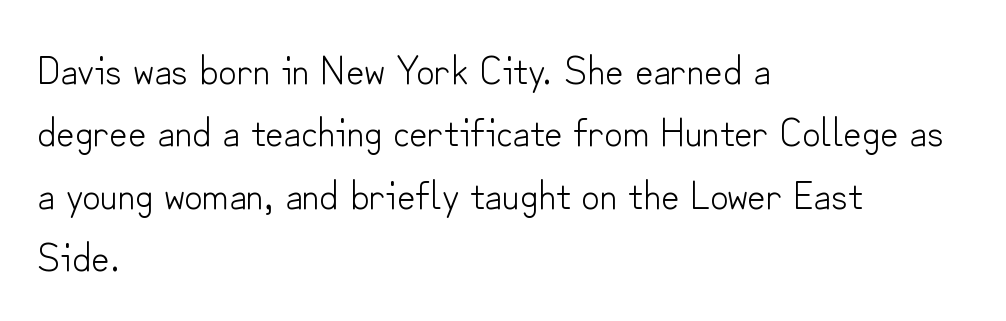
Q: Is the text bold? A: No.
Q: Is the text italic (slanted)? A: No, it is upright.
Q: Is the typeface a serif or a sans-serif typeface? A: Sans-serif.
Q: Is the text underlined? A: No.
Q: How is the paragraph aligned? A: Left-aligned.
Q: Is the spacing between letters normal or unusually wide? A: Normal.
Q: Is the spacing between lines tight, normal or loose? A: Normal.
Q: Width (condensed, normal, or wide)? A: Normal.
Q: Stroke contrast? A: Low.
Q: x-height? A: Small.
Q: Monospaced? A: No.
